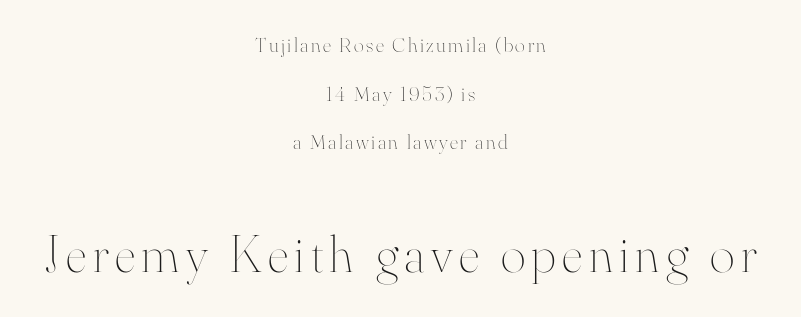
The image shows 53 px thin type, upright; set centered, loose line spacing (2.32x), not underlined; the second (bottom) block is 2.52x larger; high stroke contrast and a small x-height.
